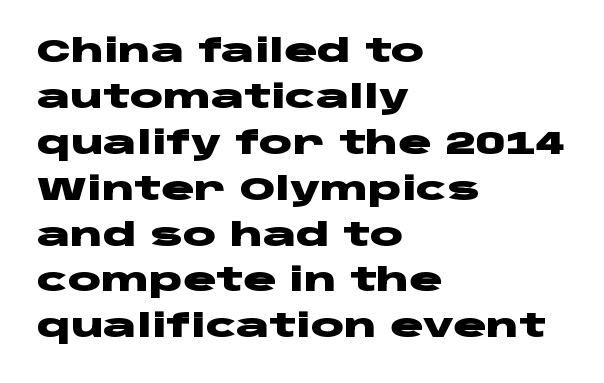
{"serif": "no", "italic": "no", "bold": "yes", "weight": "heavy", "width": "wide", "stroke_contrast": "low", "x_height": "large", "monospaced": "no", "underline": "no", "align": "left", "line_spacing": "normal", "line_spacing_ratio": 1.48, "letter_spacing": "normal", "letter_spacing_em": 0.0, "glyph_px": 31}
